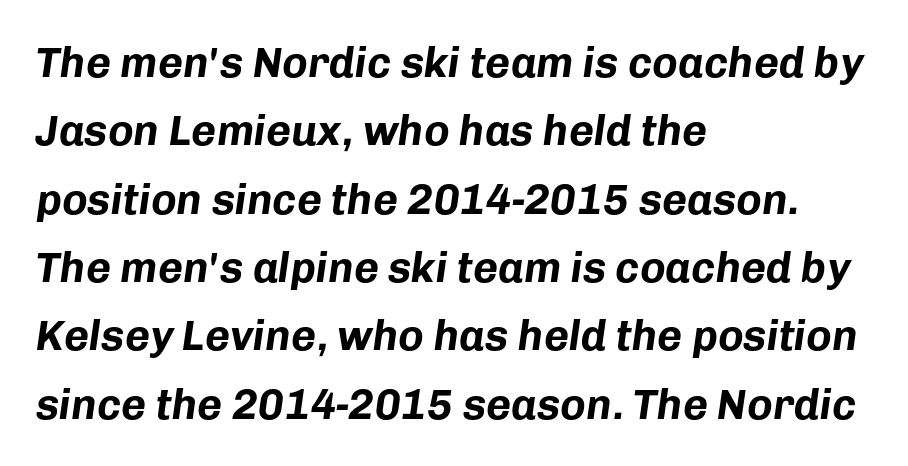
The image shows 43 px bold type, italic (leaning right); set left-aligned, normal line spacing (1.59x), normal letter spacing, not underlined; low stroke contrast and a medium x-height.
